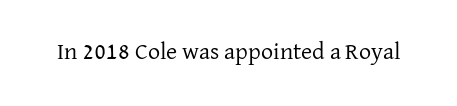
{"italic": "no", "bold": "no", "underline": "no", "letter_spacing": "normal", "letter_spacing_em": 0.0, "glyph_px": 24}
